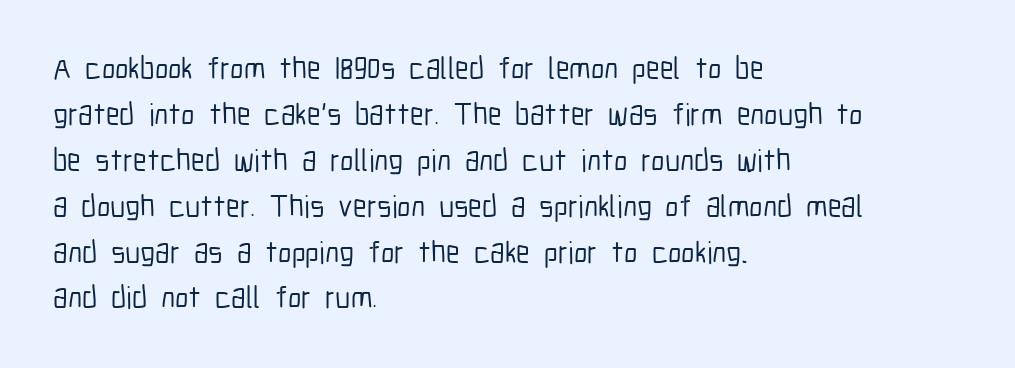
The image shows 31 px condensed sans-serif type, upright; set left-aligned, normal line spacing (1.48x), normal letter spacing, not underlined; low stroke contrast and a medium x-height.
